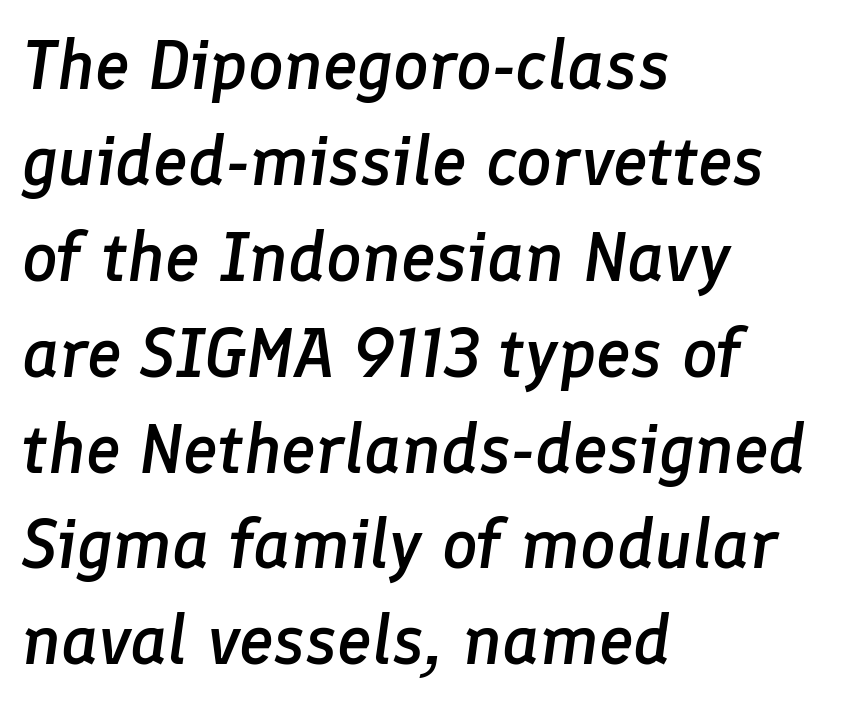
{"italic": "yes", "lean": "right", "slant_degrees": 8, "bold": "semi", "weight": "semibold", "width": "normal", "stroke_contrast": "low", "x_height": "medium", "monospaced": "no", "underline": "no", "align": "left", "line_spacing": "normal", "line_spacing_ratio": 1.37, "letter_spacing": "normal", "letter_spacing_em": 0.0, "glyph_px": 70}
